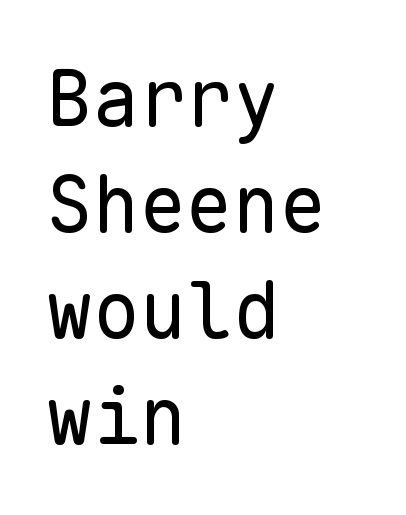
Q: Is the text bold? A: No.
Q: Is the text italic (slanted)? A: No, it is upright.
Q: Is the typeface a serif or a sans-serif typeface? A: Sans-serif.
Q: Is the text underlined? A: No.
Q: How is the paragraph aligned? A: Left-aligned.
Q: Is the spacing between letters normal or unusually wide? A: Normal.
Q: Is the spacing between lines tight, normal or loose? A: Normal.
Q: Width (condensed, normal, or wide)? A: Normal.
Q: Stroke contrast? A: Low.
Q: x-height? A: Medium.
Q: Monospaced? A: Yes.
